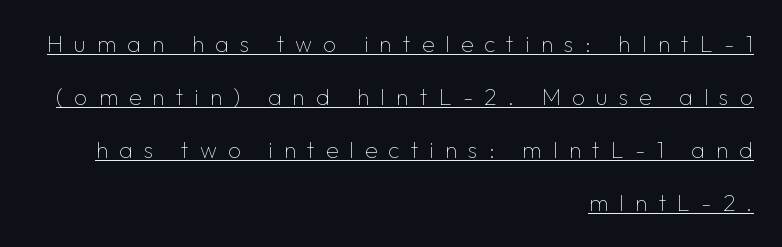
Do the letters lean? They stand straight. Underline: present. Rows of type keep a wide berth in the vertical direction. The letterforms sit at book weight or below. A typesetter would call this heavily tracked-out type.
